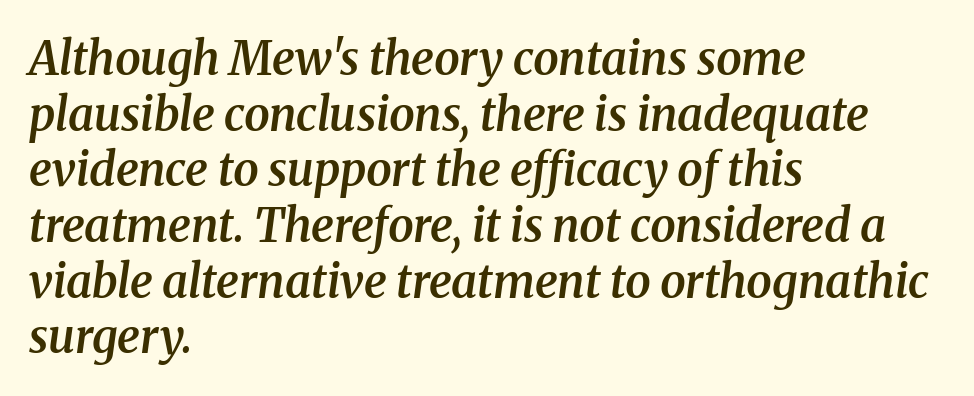
Casual observation: everything's shoved over to the left. The strip under each line holds only bare page. Serifs: yes, visible at the terminals of the letterforms. An italicized treatment has been applied to the whole sample.
